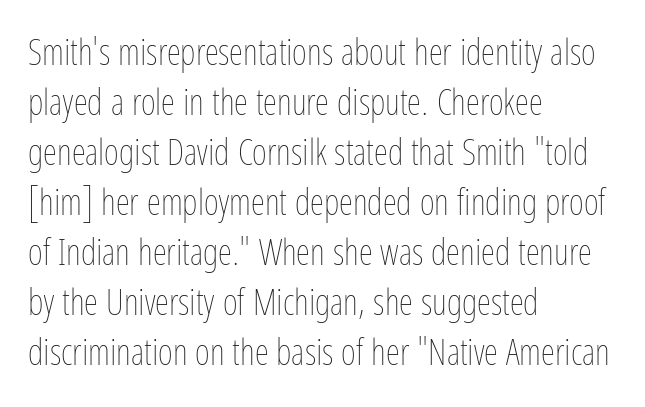
{"italic": "no", "bold": "no", "weight": "thin", "width": "condensed", "stroke_contrast": "low", "x_height": "medium", "monospaced": "no", "underline": "no", "align": "left", "line_spacing": "normal", "line_spacing_ratio": 1.39, "letter_spacing": "normal", "letter_spacing_em": 0.0, "glyph_px": 36}
